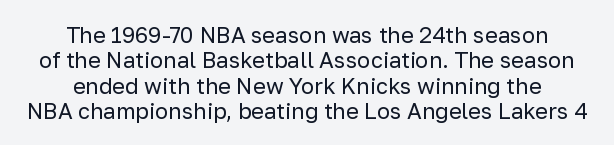
Rows of type sit shoulder to shoulder in the vertical direction. Caption: multi-line text, centered on the measure. Standard letterfit; no display-style spreading of the glyphs. Is there any slant? The stems are plumb.
